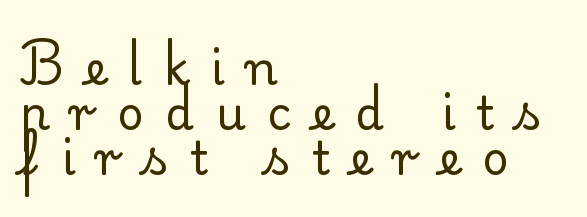
{"serif": "yes", "italic": "no", "bold": "no", "weight": "regular", "width": "normal", "stroke_contrast": "low", "x_height": "small", "monospaced": "no", "underline": "no", "align": "left", "line_spacing": "tight", "line_spacing_ratio": 0.98, "letter_spacing": "wide", "letter_spacing_em": 0.47, "glyph_px": 46}
